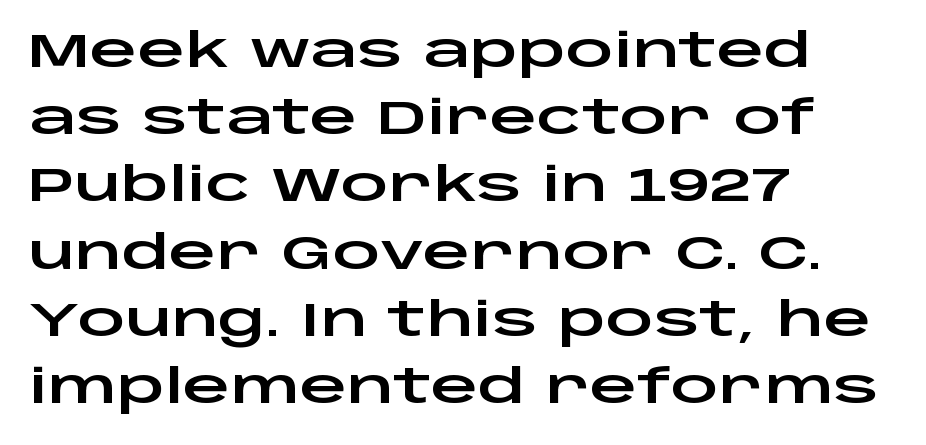
Q: Is the text italic (slanted)? A: No, it is upright.
Q: Is the typeface a serif or a sans-serif typeface? A: Sans-serif.
Q: Is the text underlined? A: No.
Q: How is the paragraph aligned? A: Left-aligned.
Q: Is the spacing between letters normal or unusually wide? A: Normal.
Q: Is the spacing between lines tight, normal or loose? A: Normal.
Q: Width (condensed, normal, or wide)? A: Wide.
Q: Stroke contrast? A: Low.
Q: x-height? A: Large.
Q: Monospaced? A: No.
